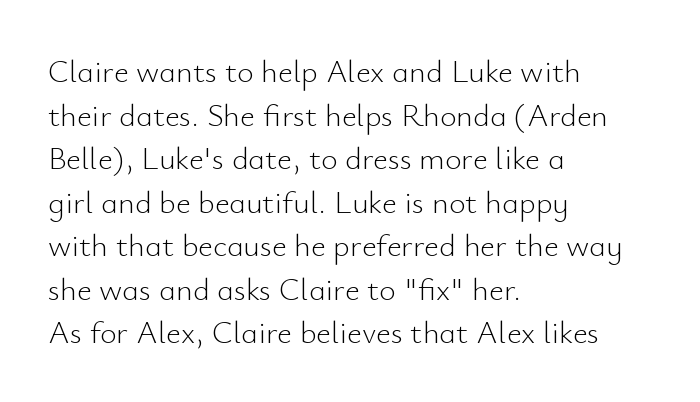
Are there feet on the stems? There aren't — it's a sans. Evenly set lines give the paragraph a standard silhouette. Casual observation: everything's shoved over to the left. This sample uses an upright cut, with every glyph sitting square on the baseline.
